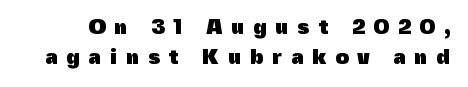
Q: Is the text bold? A: Yes.
Q: Is the text italic (slanted)? A: No, it is upright.
Q: Is the text underlined? A: No.
Q: Is the spacing between letters normal or unusually wide? A: Unusually wide.
Q: Is the spacing between lines tight, normal or loose? A: Normal.
